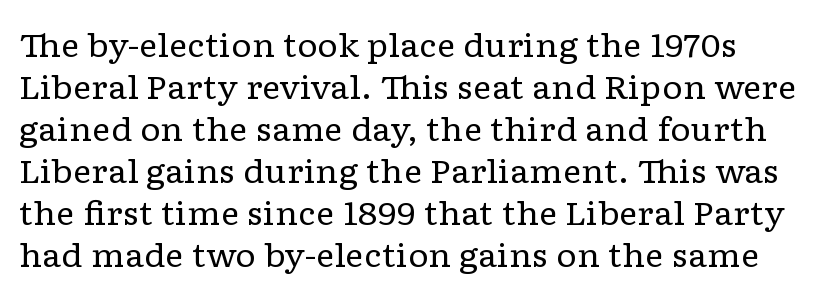
Letters have the restrained weight of plain body copy at most. Character widths vary here, with narrow letters taking less room than wide ones. Serif or sans? Serif — the stroke terminals have little feet. The zone under the glyphs is completely vacant. The space between consecutive lines is moderate.
